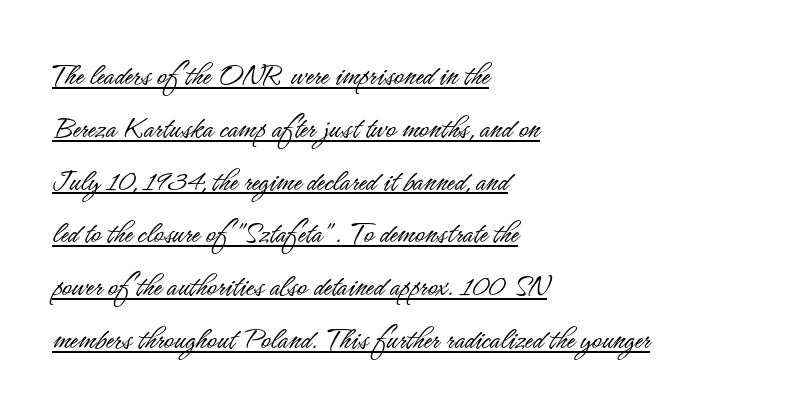
Q: Is the text bold? A: No.
Q: Is the text italic (slanted)? A: Yes.
Q: Is the typeface a serif or a sans-serif typeface? A: Sans-serif.
Q: Is the text underlined? A: Yes.
Q: How is the paragraph aligned? A: Left-aligned.
Q: Is the spacing between letters normal or unusually wide? A: Normal.
Q: Is the spacing between lines tight, normal or loose? A: Normal.
Q: Width (condensed, normal, or wide)? A: Condensed.
Q: Stroke contrast? A: Low.
Q: x-height? A: Small.
Q: Monospaced? A: No.
